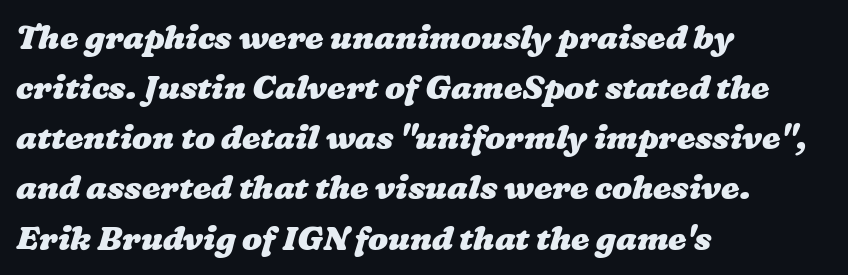
Descenders are the only things crossing below the line. Leading: standard. Casual observation: everything's shoved over to the left. The letters are bold, with thick, heavy strokes. These lines keep a tight, regular rhythm from letter to letter. You could not count columns in this text — the font is proportionally spaced.
